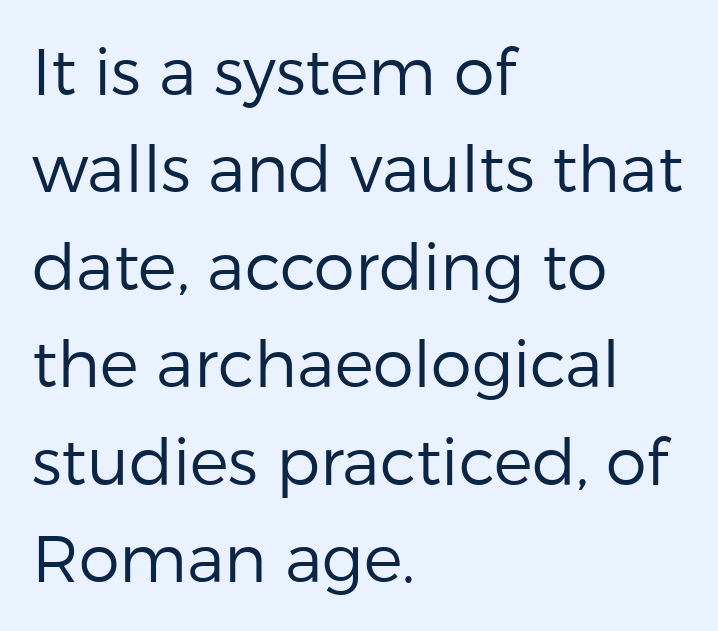
{"serif": "no", "italic": "no", "bold": "no", "weight": "regular", "width": "normal", "stroke_contrast": "low", "x_height": "medium", "monospaced": "no", "underline": "no", "align": "left", "line_spacing": "normal", "line_spacing_ratio": 1.5, "letter_spacing": "normal", "letter_spacing_em": 0.0, "glyph_px": 65}
